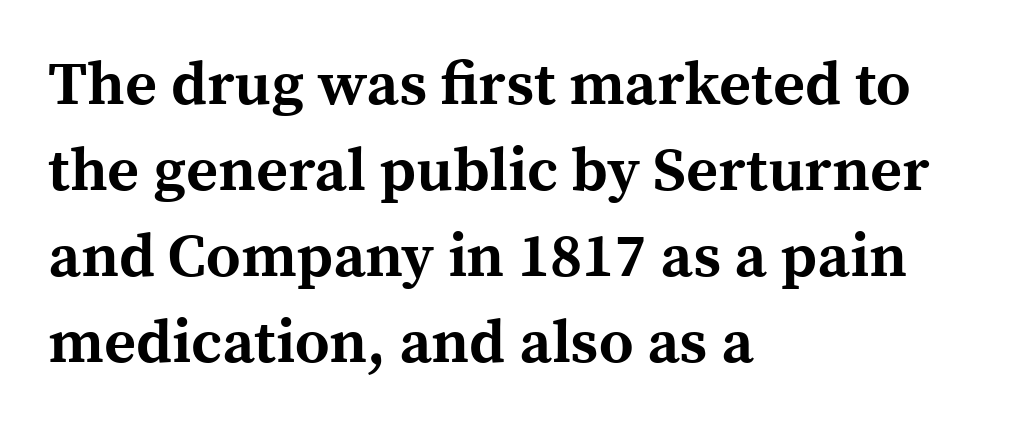
The image shows 61 px bold serif type, upright; set left-aligned, normal line spacing (1.41x), normal letter spacing, not underlined; a medium x-height.
